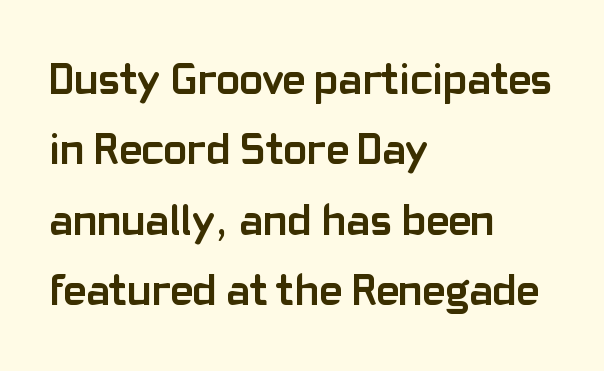
The image shows 44 px semibold sans-serif type, upright; set left-aligned, normal line spacing (1.6x), normal letter spacing, not underlined; low stroke contrast and a medium x-height.
